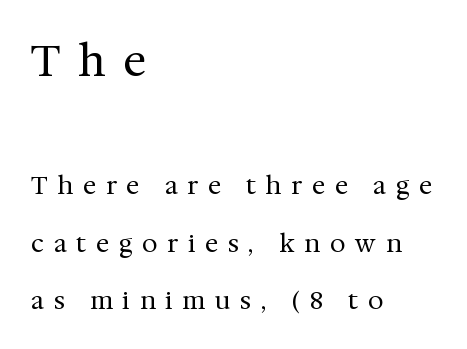
Q: Is the text bold? A: No.
Q: Is the text italic (slanted)? A: No, it is upright.
Q: Is the typeface a serif or a sans-serif typeface? A: Serif.
Q: Is the text underlined? A: No.
Q: How is the paragraph aligned? A: Left-aligned.
Q: Is the spacing between letters normal or unusually wide? A: Unusually wide.
Q: Is the spacing between lines tight, normal or loose? A: Loose.
Q: Which block of text is set in a larger size, the first (top) or the second (bottom)? A: The first (top) one.
Q: Width (condensed, normal, or wide)? A: Normal.
Q: Stroke contrast? A: Medium.
Q: x-height? A: Medium.
Q: Monospaced? A: No.
